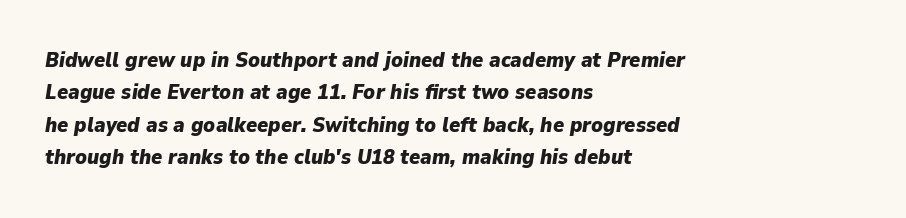
Q: Is the text bold? A: Yes.
Q: Is the text italic (slanted)? A: Yes, it leans right by about 9 degrees.
Q: Is the text underlined? A: No.
Q: How is the paragraph aligned? A: Left-aligned.
Q: Is the spacing between letters normal or unusually wide? A: Normal.
Q: Is the spacing between lines tight, normal or loose? A: Normal.
